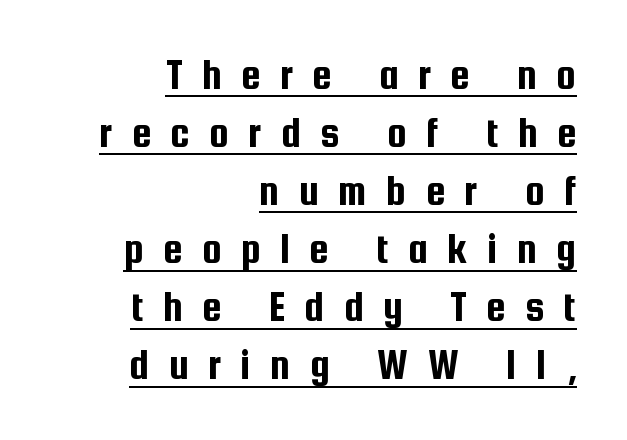
Q: Is the text italic (slanted)? A: No, it is upright.
Q: Is the typeface a serif or a sans-serif typeface? A: Sans-serif.
Q: Is the text underlined? A: Yes.
Q: How is the paragraph aligned? A: Right-aligned.
Q: Is the spacing between letters normal or unusually wide? A: Unusually wide.
Q: Is the spacing between lines tight, normal or loose? A: Normal.
Q: Width (condensed, normal, or wide)? A: Condensed.
Q: Stroke contrast? A: Low.
Q: x-height? A: Medium.
Q: Monospaced? A: No.
